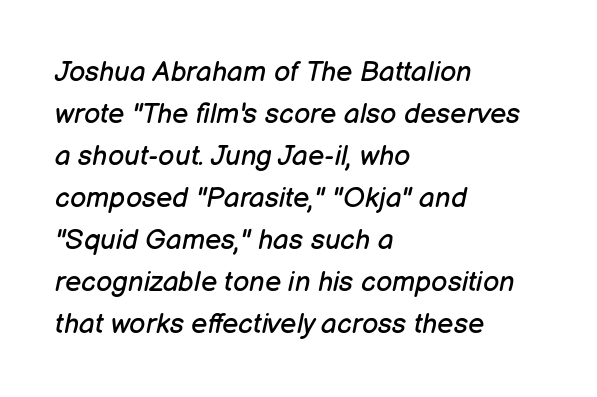
Q: Is the text bold? A: No.
Q: Is the text italic (slanted)? A: Yes, it leans right by about 12 degrees.
Q: Is the text underlined? A: No.
Q: How is the paragraph aligned? A: Left-aligned.
Q: Is the spacing between letters normal or unusually wide? A: Normal.
Q: Is the spacing between lines tight, normal or loose? A: Normal.
Q: Width (condensed, normal, or wide)? A: Normal.
Q: Stroke contrast? A: Low.
Q: x-height? A: Medium.
Q: Monospaced? A: No.
